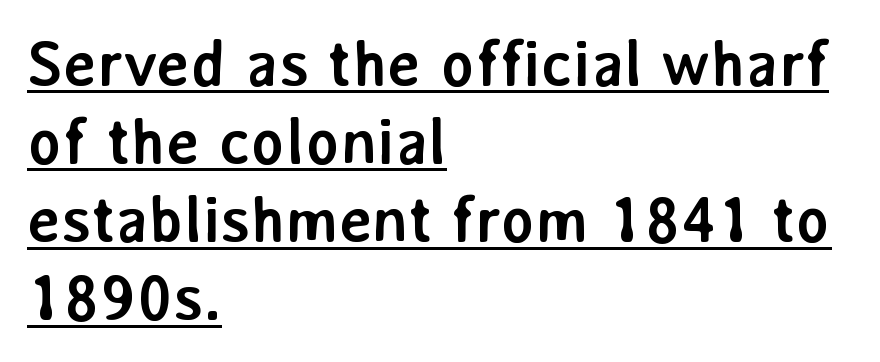
Q: Is the text bold? A: Yes.
Q: Is the text italic (slanted)? A: No, it is upright.
Q: Is the typeface a serif or a sans-serif typeface? A: Sans-serif.
Q: Is the text underlined? A: Yes.
Q: How is the paragraph aligned? A: Left-aligned.
Q: Is the spacing between letters normal or unusually wide? A: Normal.
Q: Width (condensed, normal, or wide)? A: Normal.
Q: Stroke contrast? A: Low.
Q: x-height? A: Medium.
Q: Monospaced? A: No.
